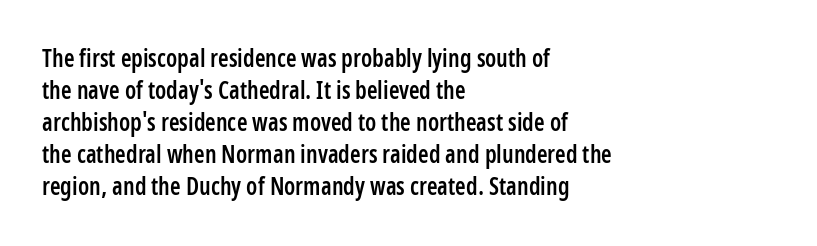
The image shows 24 px text type, upright; set left-aligned, normal line spacing (1.33x), normal letter spacing, not underlined.
